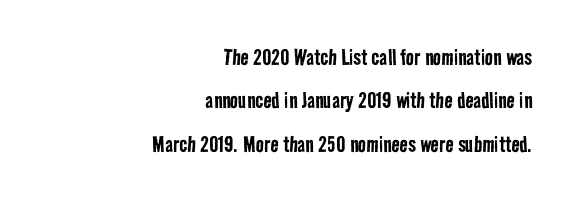
Bare-footed words on every line. A student would call this right alignment; a typographer would say flush right, rag left. Counters stay open thanks to moderate or lighter strokes. Baseline-to-baseline distance is the conventional proportion of letter height. Each word holds together tightly as a unit, with standard inter-letter gaps.
